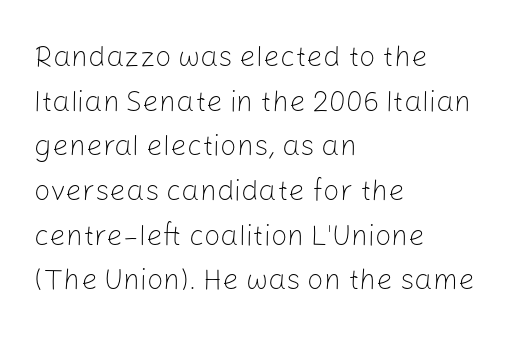
Q: Is the text bold? A: No.
Q: Is the text italic (slanted)? A: No, it is upright.
Q: Is the typeface a serif or a sans-serif typeface? A: Sans-serif.
Q: Is the text underlined? A: No.
Q: How is the paragraph aligned? A: Left-aligned.
Q: Is the spacing between letters normal or unusually wide? A: Normal.
Q: Is the spacing between lines tight, normal or loose? A: Normal.
Q: Width (condensed, normal, or wide)? A: Normal.
Q: Stroke contrast? A: Low.
Q: x-height? A: Medium.
Q: Monospaced? A: No.
